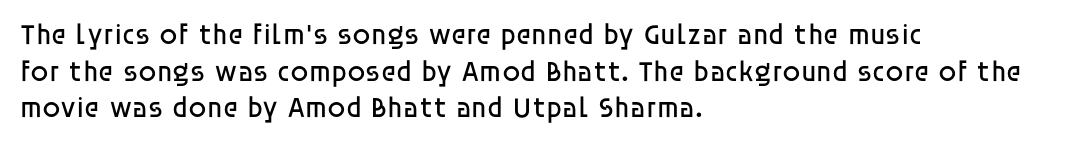
Q: Is the text bold? A: No.
Q: Is the text italic (slanted)? A: No, it is upright.
Q: Is the typeface a serif or a sans-serif typeface? A: Sans-serif.
Q: Is the text underlined? A: No.
Q: How is the paragraph aligned? A: Left-aligned.
Q: Is the spacing between letters normal or unusually wide? A: Normal.
Q: Is the spacing between lines tight, normal or loose? A: Normal.
Q: Width (condensed, normal, or wide)? A: Normal.
Q: Stroke contrast? A: Low.
Q: x-height? A: Large.
Q: Monospaced? A: No.
